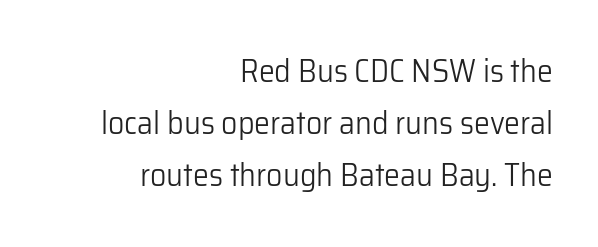
The image shows 32 px light sans-serif type, upright; set right-aligned, normal line spacing (1.63x), normal letter spacing, not underlined; low stroke contrast and a medium x-height.
